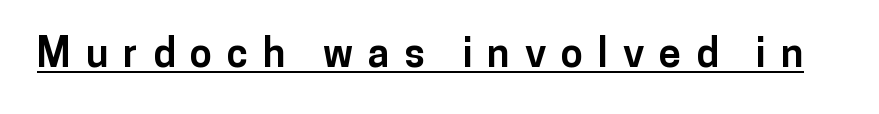
The passage shown is typed in a proportional face where columns would drift. Is there an underline? Yes — a line sits under the letters. The characters display no serif detailing; their extremities are plain. Loose tracking; the words dissolve into strings of separated letters. Set as a true bold cut, around the 700 mark.
